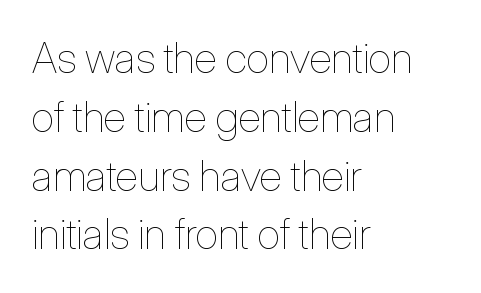
Weight: in the light-to-regular range. Note the varied advance widths — an 'i' is clearly narrower than an 'm'. Evenly set lines give the paragraph a standard silhouette. The gap between lines stays unmarked. This rendering leaves character spacing at its baseline value. Leftover space on each line is placed entirely after the last word.
